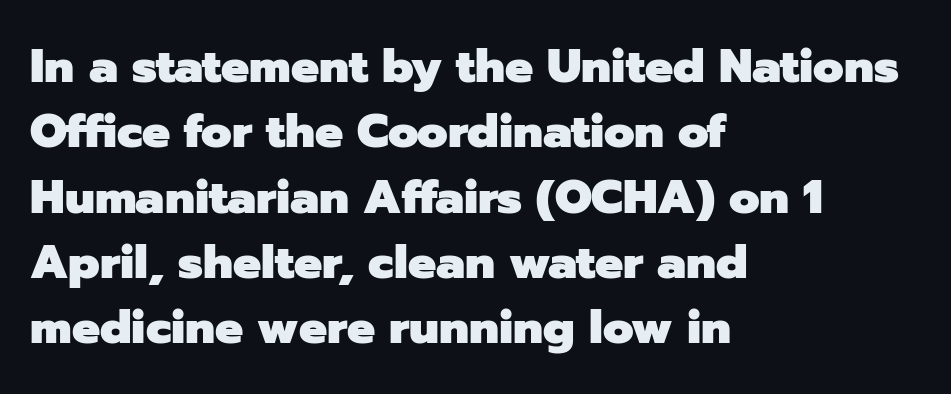
{"serif": "no", "italic": "no", "bold": "yes", "weight": "heavy", "width": "normal", "stroke_contrast": "low", "x_height": "medium", "monospaced": "no", "underline": "no", "align": "left", "line_spacing": "normal", "line_spacing_ratio": 1.39, "letter_spacing": "normal", "letter_spacing_em": 0.0, "glyph_px": 47}
